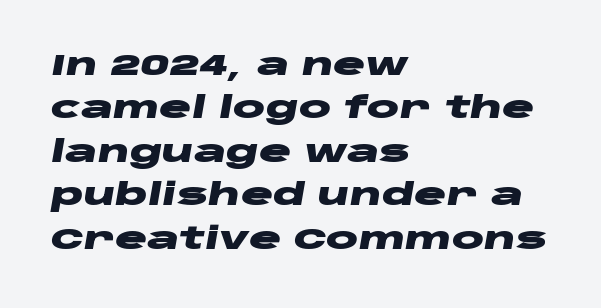
The image shows 30 px heavy, wide type, italic (leaning right); set left-aligned, normal line spacing (1.45x), normal letter spacing, not underlined; low stroke contrast and a large x-height.
